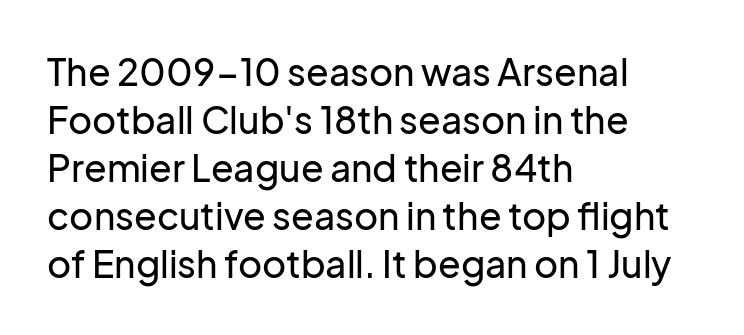
The leading is moderate, giving the passage an even texture. Look at the bottom of the vertical strokes: they stop flat, with no serifs. A roman cut, with each character standing at attention. Here the designer chose a conventional face with non-uniform glyph widths.
